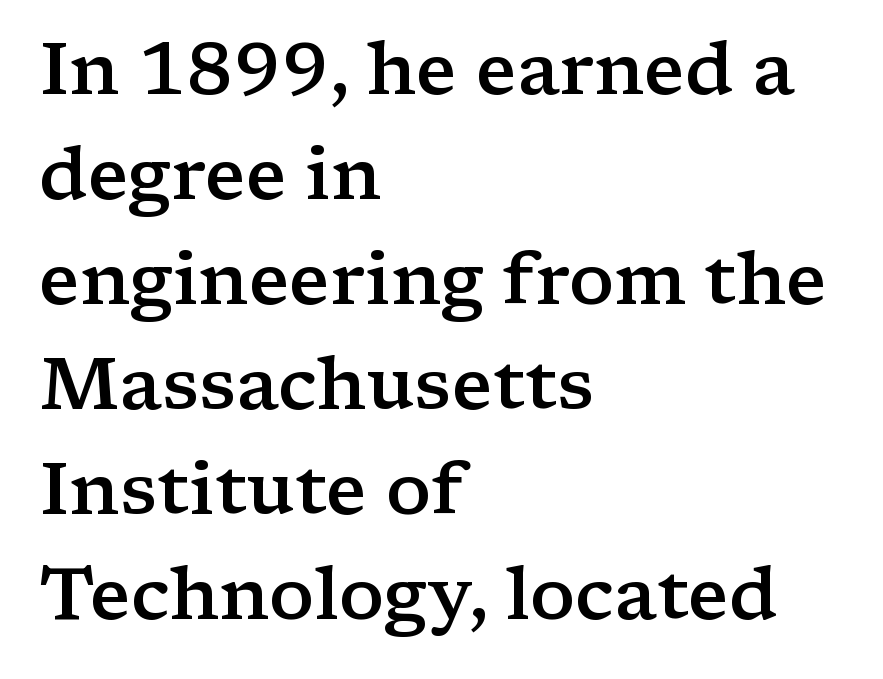
Here the designer chose a conventional face with non-uniform glyph widths. You could call the tracking neutral — neither tight nor loose. Typographic density is moderately raised because the face is semibold. Is there much room between lines? A standard amount, neither cramped nor airy. Where is the straight margin? On the left. Type style note: has serifs.
